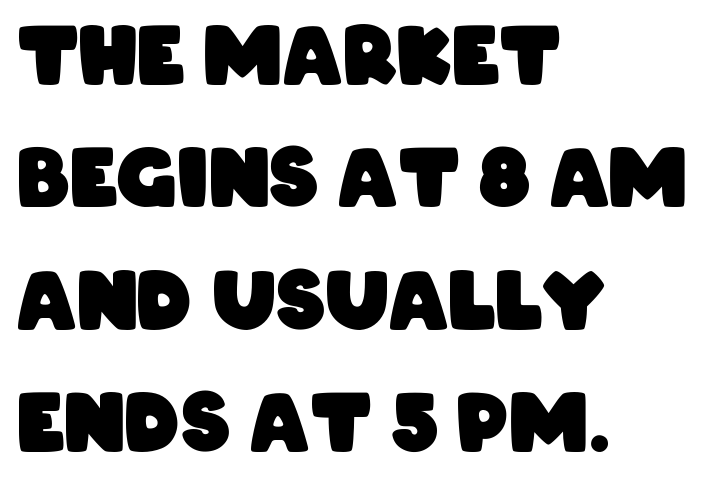
Q: Is the text bold? A: Yes.
Q: Is the typeface a serif or a sans-serif typeface? A: Sans-serif.
Q: Is the text underlined? A: No.
Q: How is the paragraph aligned? A: Left-aligned.
Q: Is the spacing between letters normal or unusually wide? A: Normal.
Q: Is the spacing between lines tight, normal or loose? A: Normal.
Q: Width (condensed, normal, or wide)? A: Condensed.
Q: Stroke contrast? A: Low.
Q: x-height? A: Large.
Q: Monospaced? A: No.
